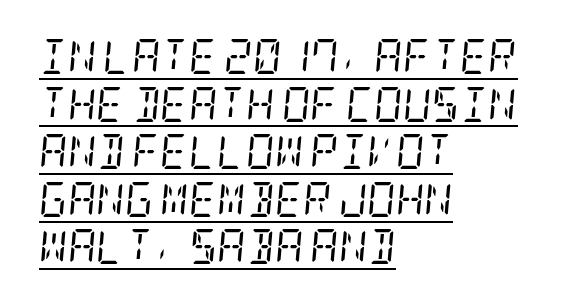
{"serif": "yes", "italic": "yes", "lean": "right", "slant_degrees": 5, "bold": "no", "weight": "regular", "width": "condensed", "stroke_contrast": "low", "x_height": "large", "underline": "yes", "align": "left", "line_spacing": "normal", "line_spacing_ratio": 1.36, "letter_spacing": "normal", "letter_spacing_em": 0.0, "glyph_px": 35}
